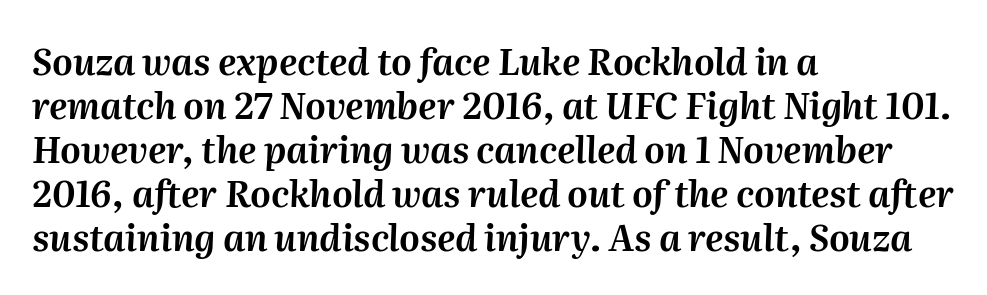
Q: Is the text italic (slanted)? A: Yes, it leans right by about 2 degrees.
Q: Is the text underlined? A: No.
Q: How is the paragraph aligned? A: Left-aligned.
Q: Is the spacing between letters normal or unusually wide? A: Normal.
Q: Width (condensed, normal, or wide)? A: Normal.
Q: Stroke contrast? A: Medium.
Q: x-height? A: Medium.
Q: Monospaced? A: No.
